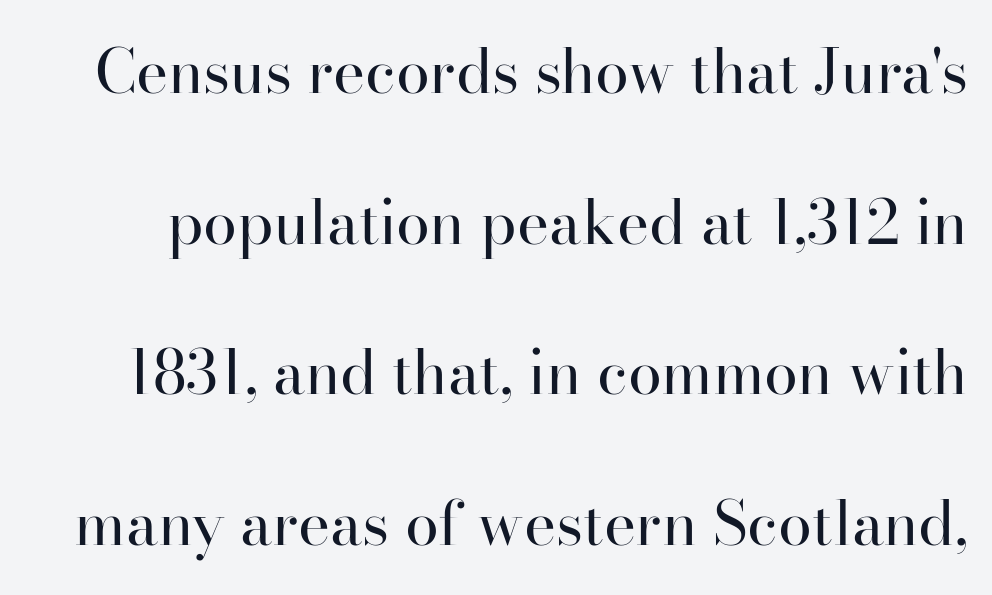
Q: Is the text bold? A: No.
Q: Is the text italic (slanted)? A: No, it is upright.
Q: Is the typeface a serif or a sans-serif typeface? A: Serif.
Q: Is the text underlined? A: No.
Q: Is the spacing between letters normal or unusually wide? A: Normal.
Q: Is the spacing between lines tight, normal or loose? A: Loose.
Q: Width (condensed, normal, or wide)? A: Normal.
Q: Stroke contrast? A: High.
Q: x-height? A: Small.
Q: Monospaced? A: No.
